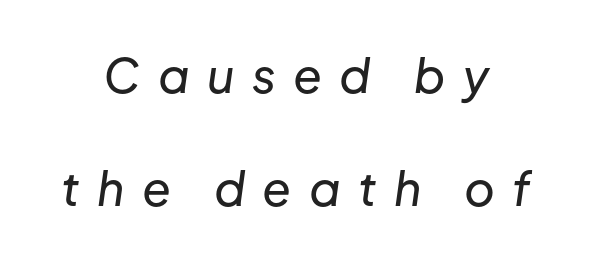
Successive baselines arrive slowly, with a big drop between each. The face used here has a pronounced slope to its letters. The letterforms stand isolated, each surrounded by extra space. The area under the type is left untouched. Horizontal alignment here is central, giving a formal, balanced look.
